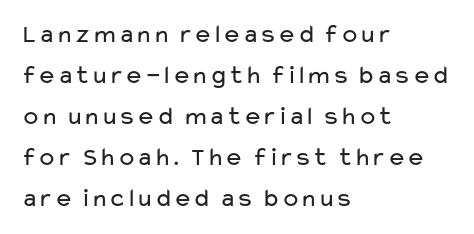
The image shows 26 px text type, upright; set left-aligned, normal line spacing (1.58x), normal letter spacing, not underlined.
